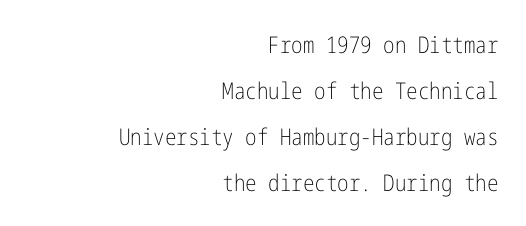
Does extra space separate the letters? No, they use regular spacing. A great deal of white space separates one row of letters from the next. Descender tails drop into unmarked territory. Posture: upright roman. The strokes carry an ordinary text weight at most.
